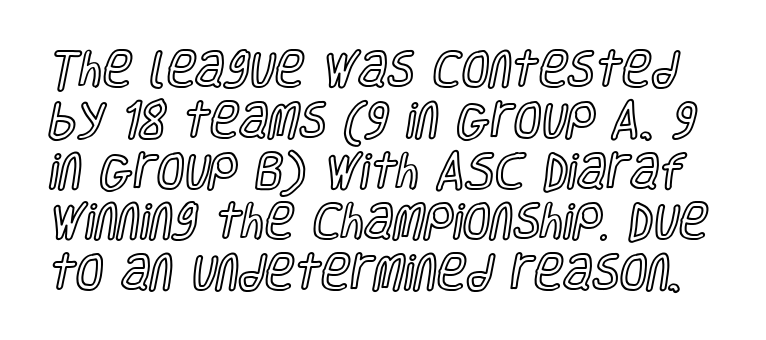
The image shows 40 px condensed type; set normal line spacing (1.27x), normal letter spacing, not underlined; a large x-height.
